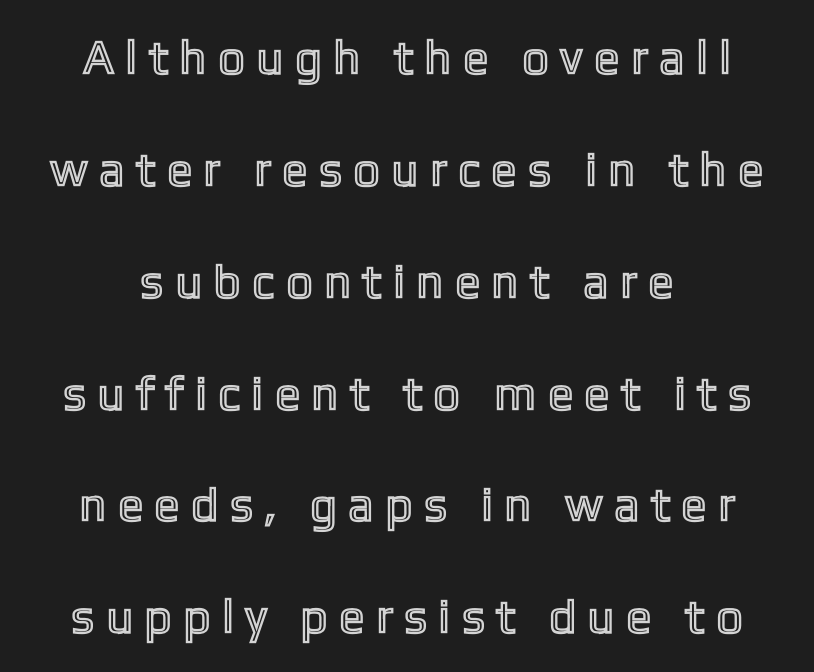
Q: Is the text italic (slanted)? A: No, it is upright.
Q: Is the text underlined? A: No.
Q: How is the paragraph aligned? A: Centered.
Q: Is the spacing between letters normal or unusually wide? A: Unusually wide.
Q: Is the spacing between lines tight, normal or loose? A: Loose.
Q: Width (condensed, normal, or wide)? A: Condensed.
Q: x-height? A: Medium.
Q: Monospaced? A: No.
